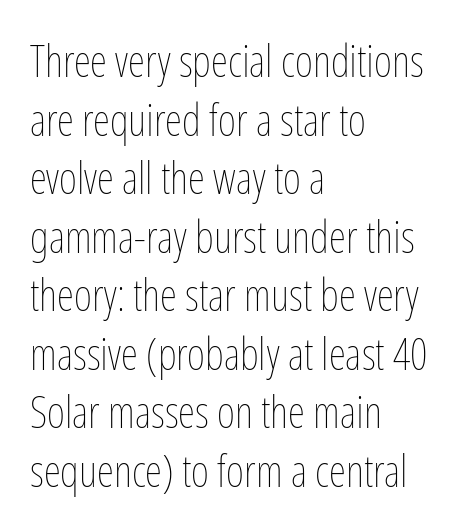
{"italic": "no", "bold": "no", "weight": "thin", "width": "condensed", "stroke_contrast": "low", "x_height": "medium", "monospaced": "no", "underline": "no", "align": "left", "line_spacing": "normal", "line_spacing_ratio": 1.33, "letter_spacing": "normal", "letter_spacing_em": 0.0, "glyph_px": 44}
